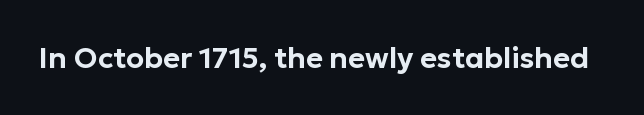
Q: Is the text italic (slanted)? A: No, it is upright.
Q: Is the typeface a serif or a sans-serif typeface? A: Sans-serif.
Q: Is the text underlined? A: No.
Q: Is the spacing between letters normal or unusually wide? A: Normal.
Q: Width (condensed, normal, or wide)? A: Normal.
Q: Stroke contrast? A: Low.
Q: x-height? A: Medium.
Q: Monospaced? A: No.
